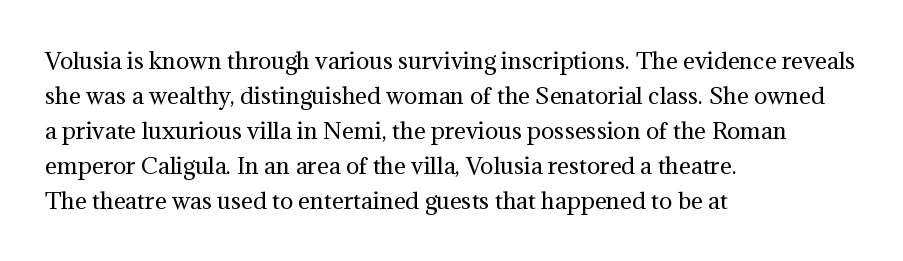
{"italic": "no", "bold": "no", "underline": "no", "align": "left", "line_spacing": "normal", "line_spacing_ratio": 1.59, "letter_spacing": "normal", "letter_spacing_em": 0.0, "glyph_px": 22}
